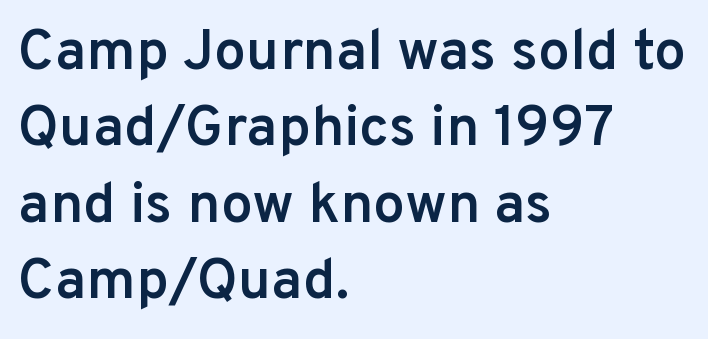
The image shows 57 px semibold sans-serif type, upright; set left-aligned, normal line spacing (1.34x), normal letter spacing, not underlined; low stroke contrast and a medium x-height.
